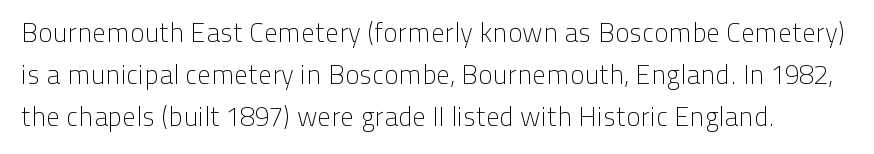
{"italic": "no", "bold": "no", "underline": "no", "line_spacing": "normal", "line_spacing_ratio": 1.55, "letter_spacing": "normal", "letter_spacing_em": 0.0, "glyph_px": 27}
